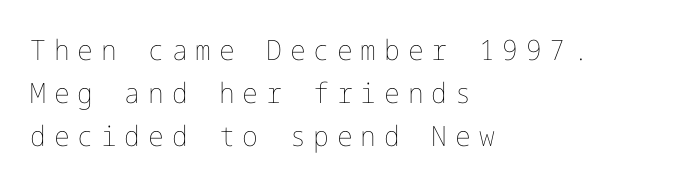
Ink coverage per letter is moderate at most. Decoration check: the copy has no underline. The passage is arranged the way most books set body copy — flush left. The lines sit at an ordinary, default distance from one another. How are the letters spaced? Widely, with obvious added tracking.
